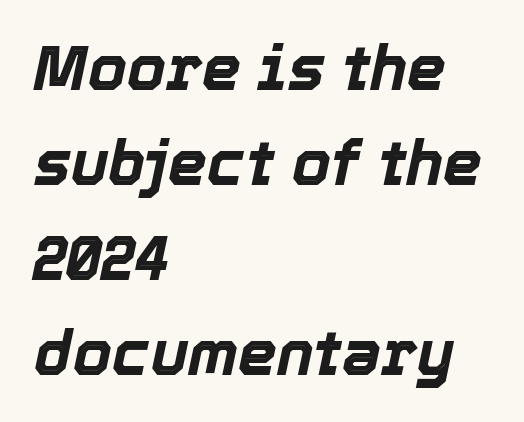
Left-aligned paragraph, ragged on the right. As a designer I'd log this as weight 700, bold. Quick note: italic. One glance says typical: line gaps are just what's usual. Between one letter and the next there's only the usual sliver of space.
